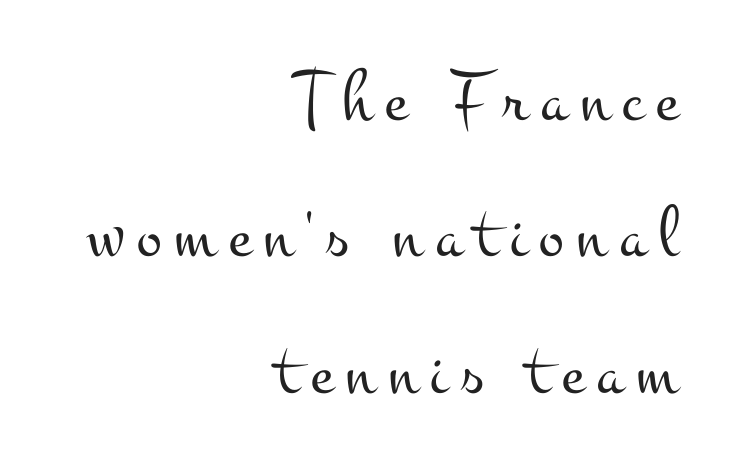
Q: Is the text bold? A: No.
Q: Is the text italic (slanted)? A: Yes.
Q: Is the typeface a serif or a sans-serif typeface? A: Serif.
Q: Is the text underlined? A: No.
Q: How is the paragraph aligned? A: Right-aligned.
Q: Width (condensed, normal, or wide)? A: Wide.
Q: Stroke contrast? A: Medium.
Q: x-height? A: Small.
Q: Monospaced? A: No.
